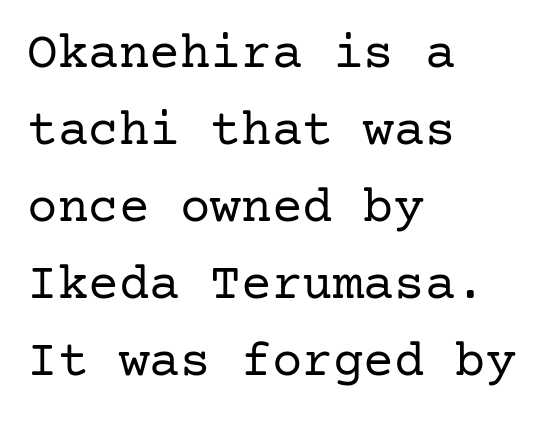
Short note: letters normally spaced. This rendering features lettering with no underline. The letterforms sit at book weight or below. Are there feet on the stems? There are — it's a serif. Rows of type keep a routine distance in the vertical direction. Does the copy run flush right? No — it runs flush left.
